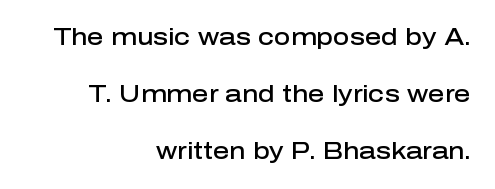
Q: Is the text bold? A: Semi-bold.
Q: Is the text italic (slanted)? A: No, it is upright.
Q: Is the text underlined? A: No.
Q: How is the paragraph aligned? A: Right-aligned.
Q: Is the spacing between letters normal or unusually wide? A: Normal.
Q: Is the spacing between lines tight, normal or loose? A: Loose.
